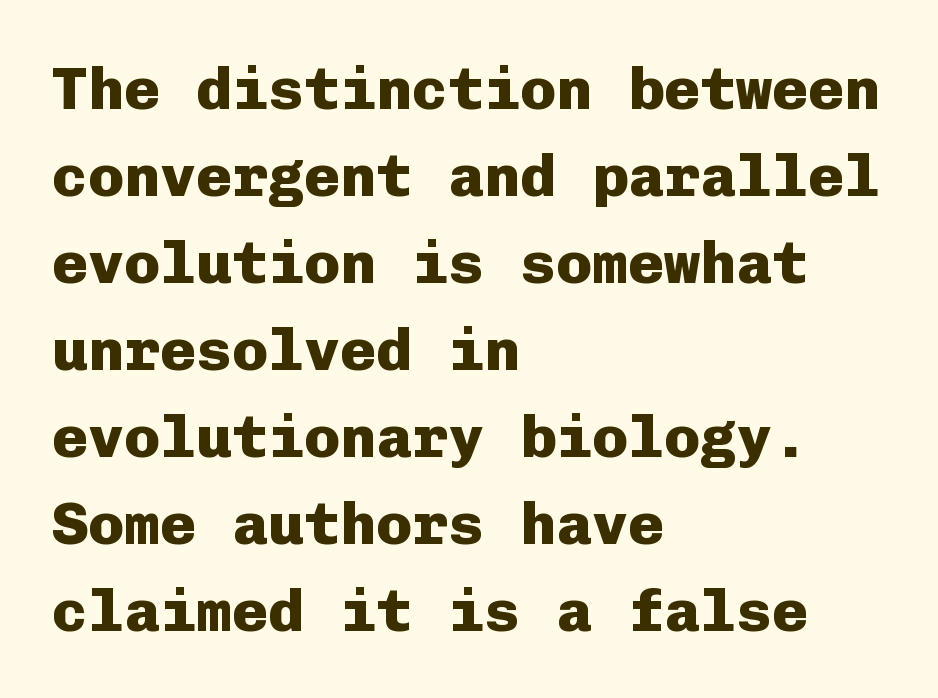
The image shows 60 px heavy sans-serif type, upright, monospaced; set left-aligned, normal line spacing (1.45x), normal letter spacing, not underlined; low stroke contrast and a medium x-height.
